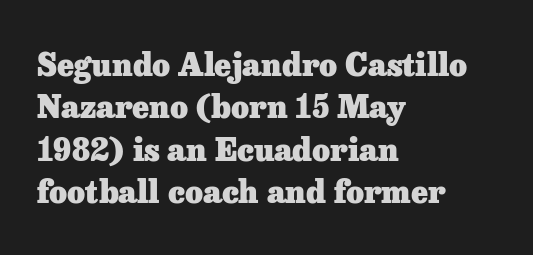
Q: Is the text bold? A: Yes.
Q: Is the text italic (slanted)? A: No, it is upright.
Q: Is the typeface a serif or a sans-serif typeface? A: Serif.
Q: Is the text underlined? A: No.
Q: How is the paragraph aligned? A: Left-aligned.
Q: Is the spacing between letters normal or unusually wide? A: Normal.
Q: Is the spacing between lines tight, normal or loose? A: Normal.
Q: Width (condensed, normal, or wide)? A: Normal.
Q: Stroke contrast? A: Low.
Q: x-height? A: Medium.
Q: Monospaced? A: No.
